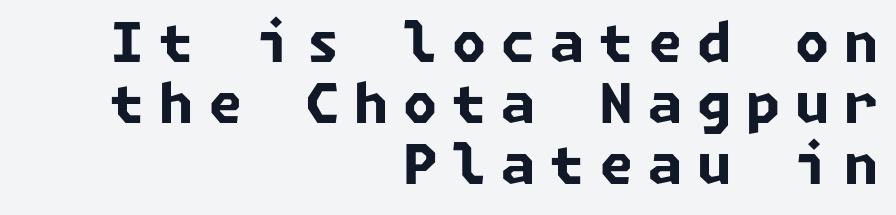
{"serif": "no", "bold": "yes", "weight": "bold", "width": "normal", "stroke_contrast": "low", "x_height": "medium", "underline": "no", "align": "right", "line_spacing": "tight", "line_spacing_ratio": 1.11, "letter_spacing": "wide", "letter_spacing_em": 0.27, "glyph_px": 55}
